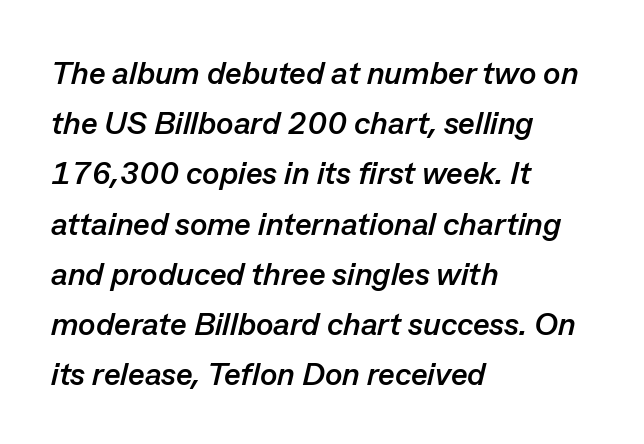
Characters follow at the spacing the type designer built in. Regular leading. Alignment: flush left. The typography opts for an oblique posture over an upright one. Proportional: the letters do not fall into vertical columns. Its strokes are broad and dark, the hallmark of bold type.
